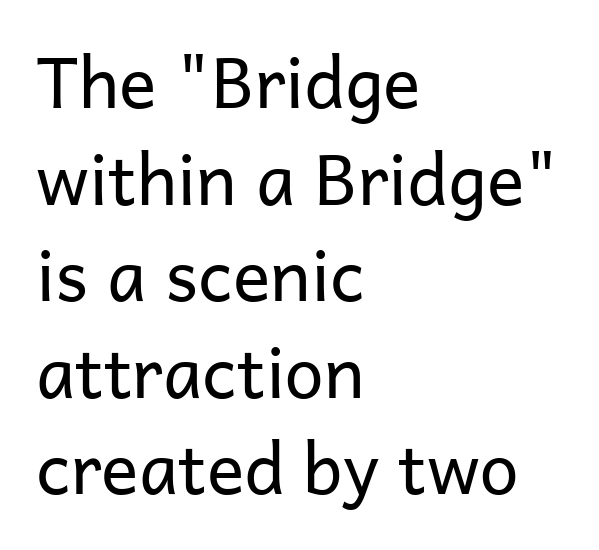
The image shows 70 px regular-weight sans-serif type, upright; set left-aligned, normal line spacing (1.38x), normal letter spacing, not underlined; low stroke contrast and a medium x-height.
